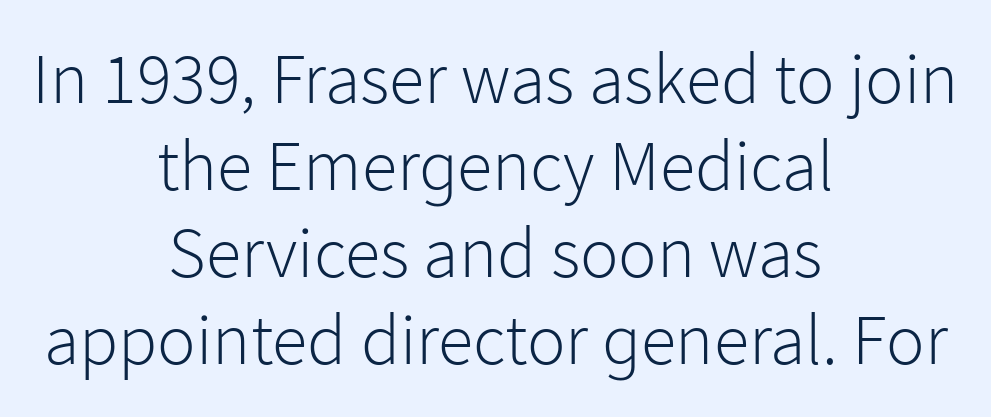
Q: Is the text bold? A: No.
Q: Is the text italic (slanted)? A: No, it is upright.
Q: Is the typeface a serif or a sans-serif typeface? A: Sans-serif.
Q: Is the text underlined? A: No.
Q: How is the paragraph aligned? A: Centered.
Q: Is the spacing between letters normal or unusually wide? A: Normal.
Q: Width (condensed, normal, or wide)? A: Normal.
Q: Stroke contrast? A: Low.
Q: x-height? A: Medium.
Q: Monospaced? A: No.
